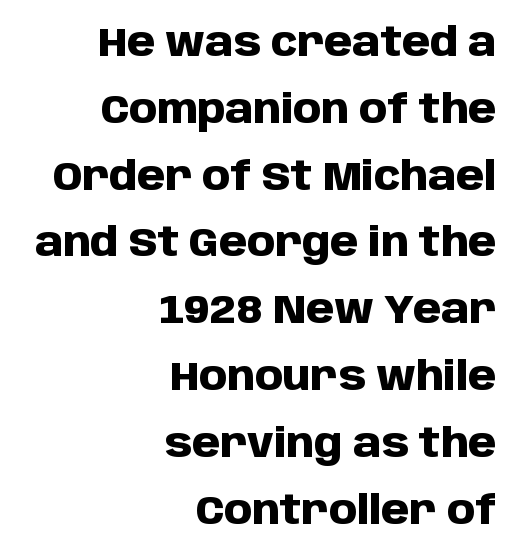
The paragraph has a hard right edge and a soft left edge. The characters display no serif detailing; their extremities are plain. Posture: upright roman. A bare baseline throughout the passage.
